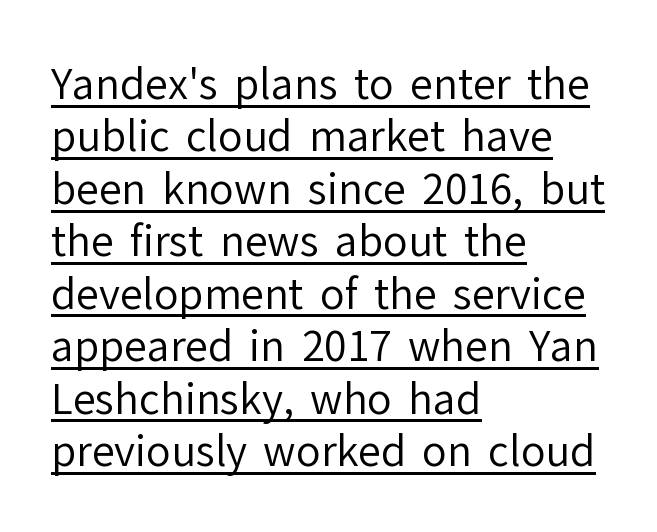
Q: Is the text bold? A: No.
Q: Is the text italic (slanted)? A: No, it is upright.
Q: Is the typeface a serif or a sans-serif typeface? A: Sans-serif.
Q: Is the text underlined? A: Yes.
Q: How is the paragraph aligned? A: Left-aligned.
Q: Is the spacing between letters normal or unusually wide? A: Normal.
Q: Is the spacing between lines tight, normal or loose? A: Normal.
Q: Width (condensed, normal, or wide)? A: Normal.
Q: Stroke contrast? A: Low.
Q: x-height? A: Medium.
Q: Monospaced? A: No.
